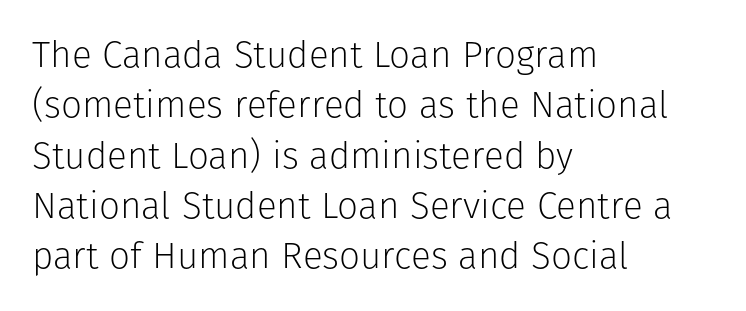
The passage shown stacks its lines at a standard gap. A typesetter would call this proportional, since set widths differ per character. Unmarked baselines from the first word to the last. Style check: upright. Nope, no serifs anywhere on these letters.
